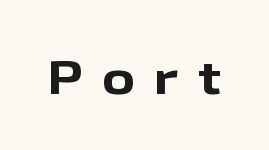
{"serif": "no", "italic": "no", "bold": "yes", "weight": "bold", "width": "wide", "stroke_contrast": "low", "x_height": "medium", "monospaced": "no", "underline": "no", "letter_spacing": "wide", "letter_spacing_em": 0.41, "glyph_px": 46}
